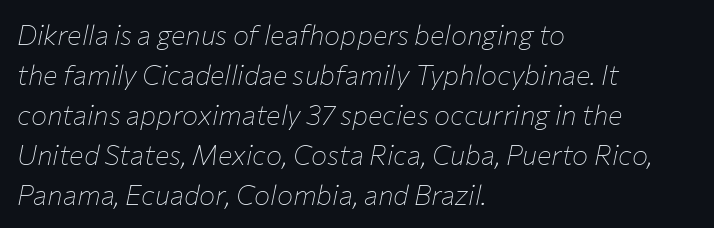
Q: Is the text bold? A: No.
Q: Is the text italic (slanted)? A: Yes, it leans right by about 12 degrees.
Q: Is the text underlined? A: No.
Q: How is the paragraph aligned? A: Left-aligned.
Q: Is the spacing between letters normal or unusually wide? A: Normal.
Q: Is the spacing between lines tight, normal or loose? A: Normal.
